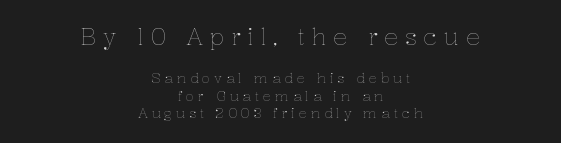
Q: Is the text bold? A: No.
Q: Is the text italic (slanted)? A: No, it is upright.
Q: Is the text underlined? A: No.
Q: How is the paragraph aligned? A: Centered.
Q: Is the spacing between letters normal or unusually wide? A: Unusually wide.
Q: Is the spacing between lines tight, normal or loose? A: Normal.
Q: Which block of text is set in a larger size, the first (top) or the second (bottom)? A: The first (top) one.
